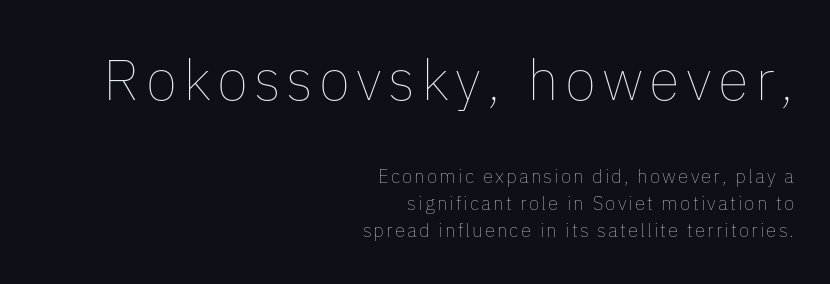
Q: Is the text bold? A: No.
Q: Is the text italic (slanted)? A: No, it is upright.
Q: Is the text underlined? A: No.
Q: How is the paragraph aligned? A: Right-aligned.
Q: Is the spacing between lines tight, normal or loose? A: Normal.
Q: Which block of text is set in a larger size, the first (top) or the second (bottom)? A: The first (top) one.
Q: Width (condensed, normal, or wide)? A: Normal.
Q: Stroke contrast? A: Low.
Q: x-height? A: Medium.
Q: Monospaced? A: No.
